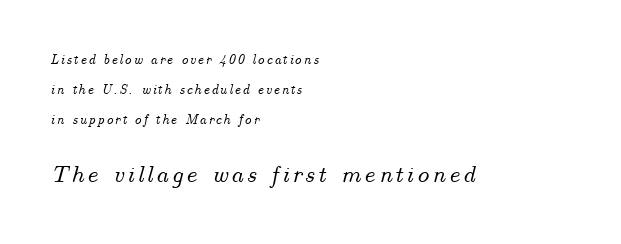
{"italic": "yes", "lean": "right", "slant_degrees": 14, "underline": "no", "align": "left", "line_spacing": "loose", "line_spacing_ratio": 2.13, "larger_block": "second", "size_ratio": 1.79, "glyph_px": 25}
